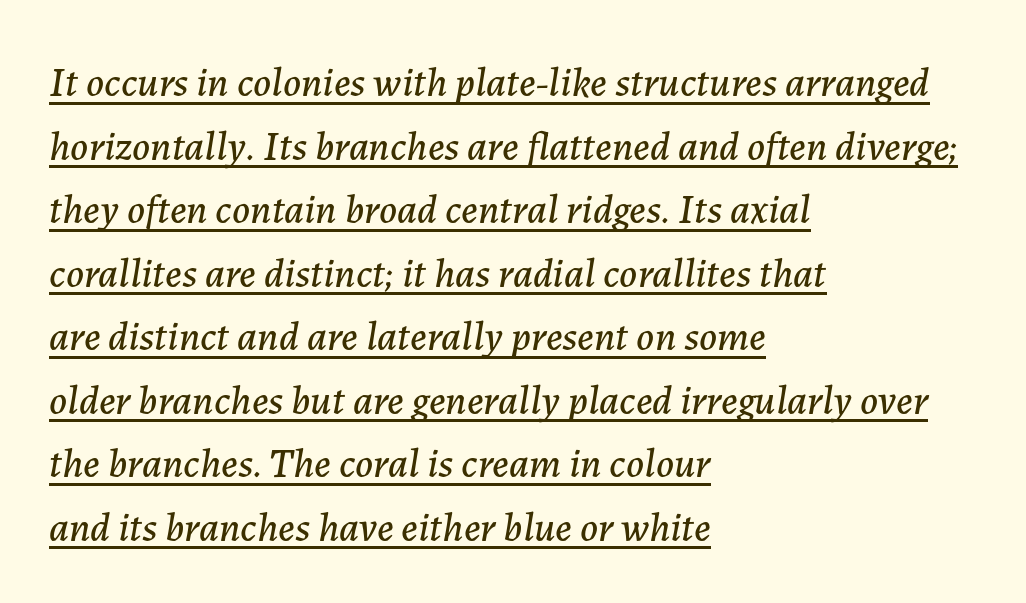
The image shows 41 px text type, italic (leaning right); set left-aligned, normal line spacing (1.55x), normal letter spacing, underlined; low stroke contrast and a medium x-height.
